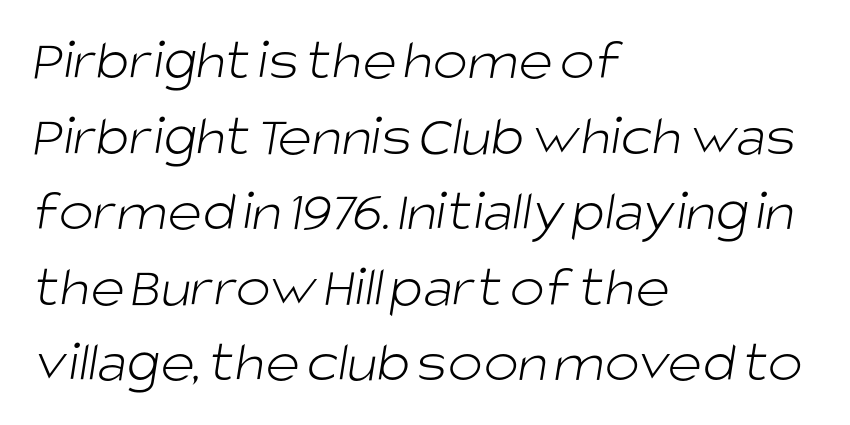
{"serif": "no", "bold": "no", "weight": "light", "width": "normal", "stroke_contrast": "low", "x_height": "large", "monospaced": "no", "underline": "no", "align": "left", "line_spacing": "normal", "line_spacing_ratio": 1.28, "letter_spacing": "normal", "letter_spacing_em": 0.0, "glyph_px": 59}
